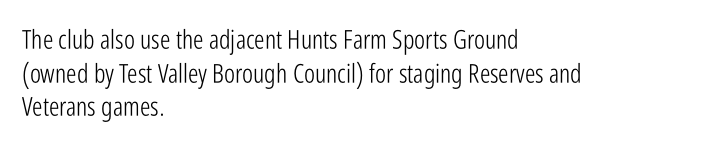
{"italic": "no", "bold": "no", "underline": "no", "align": "left", "line_spacing": "normal", "line_spacing_ratio": 1.29, "letter_spacing": "normal", "letter_spacing_em": 0.0, "glyph_px": 26}
